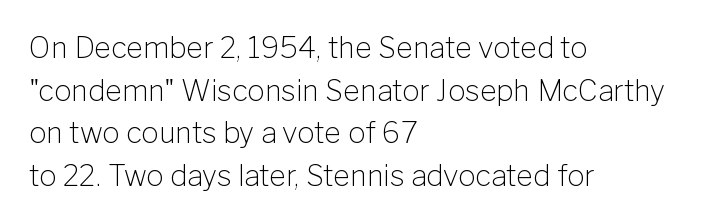
The image shows 29 px light sans-serif type, upright; set left-aligned, normal line spacing (1.47x), normal letter spacing, not underlined; low stroke contrast and a medium x-height.
